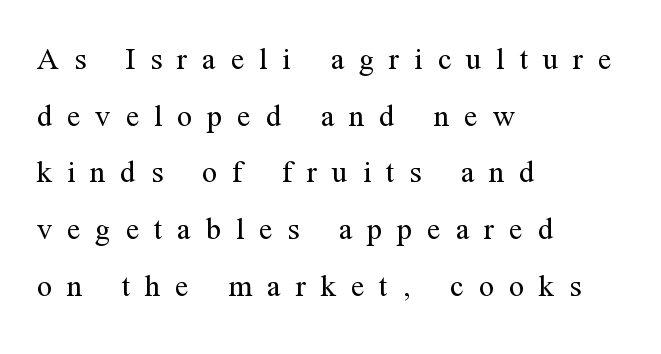
A typesetter would call this proportional, since set widths differ per character. A typesetter would call this heavily tracked-out type. Letterform terminals end in serifs throughout the passage. Leftover space on each line is placed entirely after the last word. This is roman type, the default non-slanted kind. Stroke thickness stays within the range of a standard reading face or lighter.
